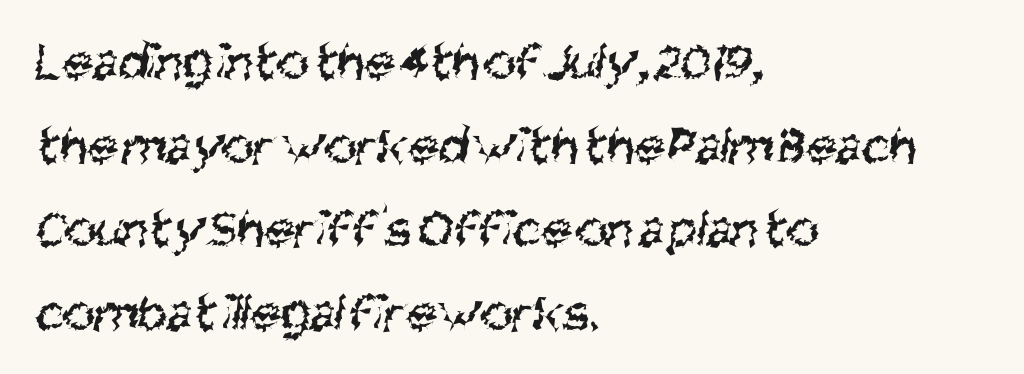
{"serif": "no", "bold": "no", "weight": "regular", "width": "condensed", "stroke_contrast": "medium", "x_height": "large", "monospaced": "no", "underline": "no", "align": "left", "line_spacing": "normal", "line_spacing_ratio": 1.52, "letter_spacing": "normal", "letter_spacing_em": 0.0, "glyph_px": 55}
